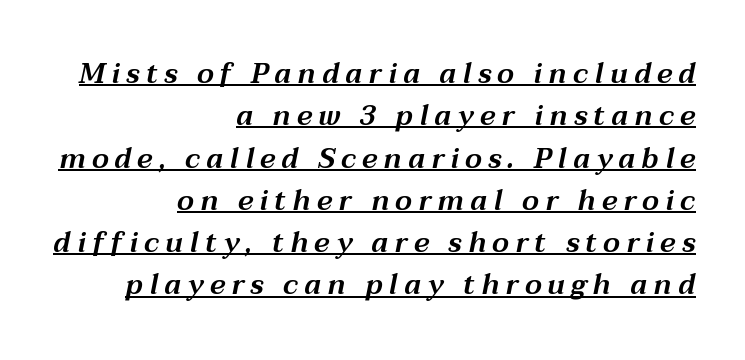
{"italic": "yes", "lean": "right", "slant_degrees": 12, "width": "wide", "stroke_contrast": "medium", "x_height": "medium", "monospaced": "no", "underline": "yes", "align": "right", "line_spacing": "normal", "line_spacing_ratio": 1.51, "letter_spacing": "wide", "letter_spacing_em": 0.22, "glyph_px": 28}
